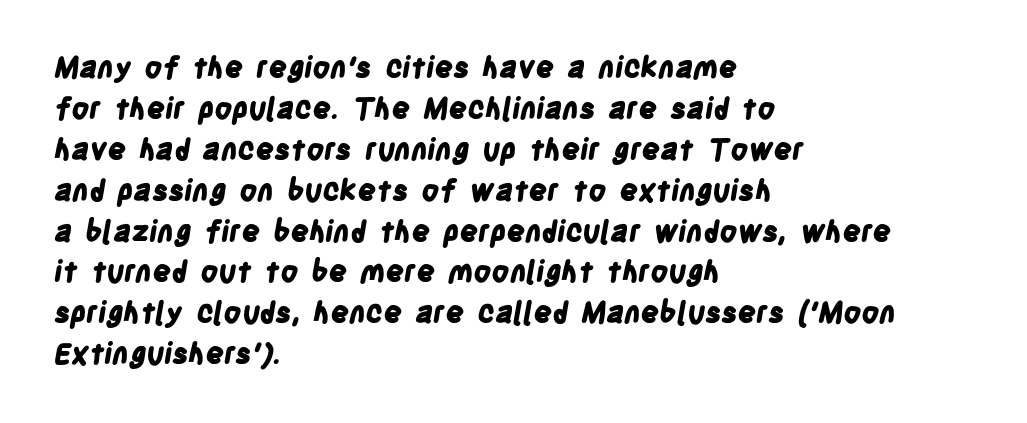
Q: Is the text bold? A: Yes.
Q: Is the typeface a serif or a sans-serif typeface? A: Sans-serif.
Q: Is the text underlined? A: No.
Q: How is the paragraph aligned? A: Left-aligned.
Q: Is the spacing between letters normal or unusually wide? A: Normal.
Q: Is the spacing between lines tight, normal or loose? A: Normal.
Q: Width (condensed, normal, or wide)? A: Condensed.
Q: Stroke contrast? A: Low.
Q: x-height? A: Large.
Q: Monospaced? A: No.
